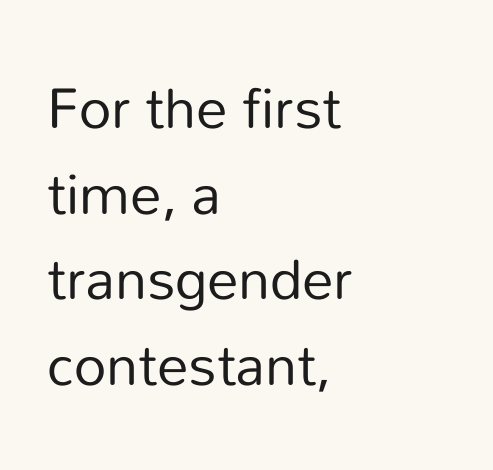
The image shows 63 px regular-weight sans-serif type, upright; set left-aligned, normal line spacing (1.36x), normal letter spacing, not underlined; low stroke contrast and a medium x-height.
